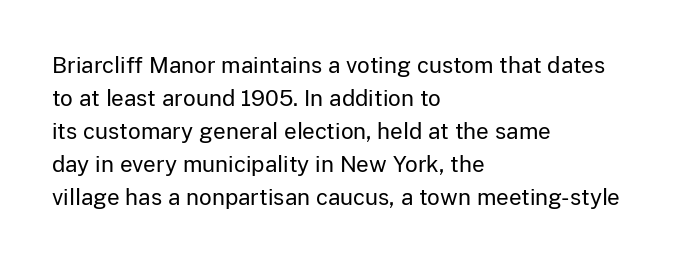
In terms of leading, this rendering sits right in the middle. Quick note: not italic, upright. Stems here are at most as thick as an everyday book face. Letter spacing: default.
